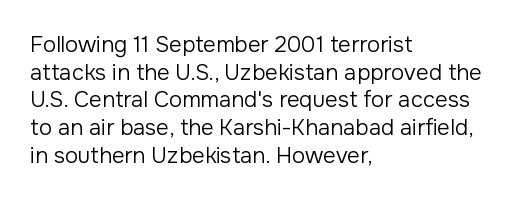
The image shows 22 px text type, upright; set left-aligned, normal line spacing (1.26x), normal letter spacing, not underlined.
